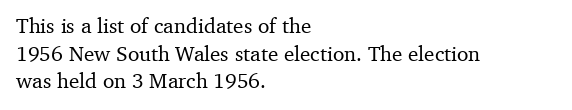
Q: Is the text italic (slanted)? A: No, it is upright.
Q: Is the text underlined? A: No.
Q: How is the paragraph aligned? A: Left-aligned.
Q: Is the spacing between letters normal or unusually wide? A: Normal.
Q: Is the spacing between lines tight, normal or loose? A: Normal.
